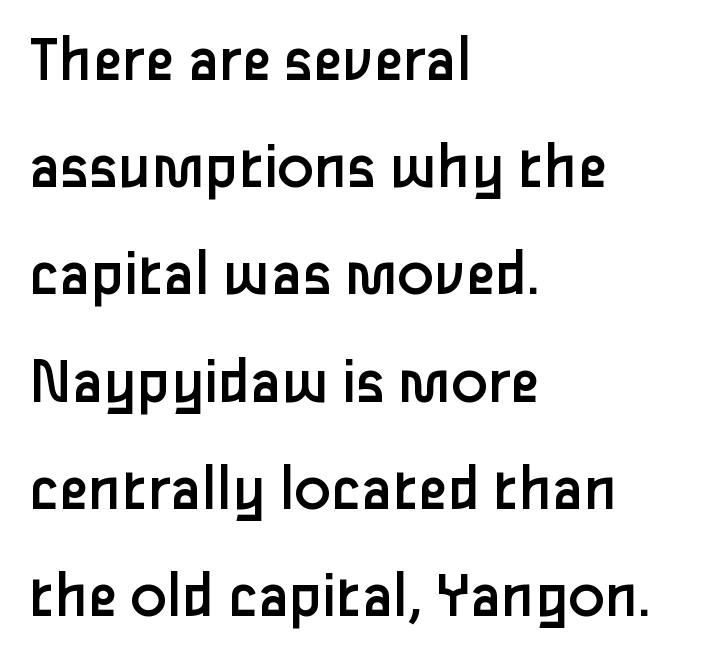
{"serif": "no", "italic": "no", "bold": "no", "weight": "regular", "width": "normal", "stroke_contrast": "low", "x_height": "medium", "monospaced": "no", "underline": "no", "align": "left", "line_spacing": "normal", "line_spacing_ratio": 1.6, "letter_spacing": "normal", "letter_spacing_em": 0.0, "glyph_px": 67}
